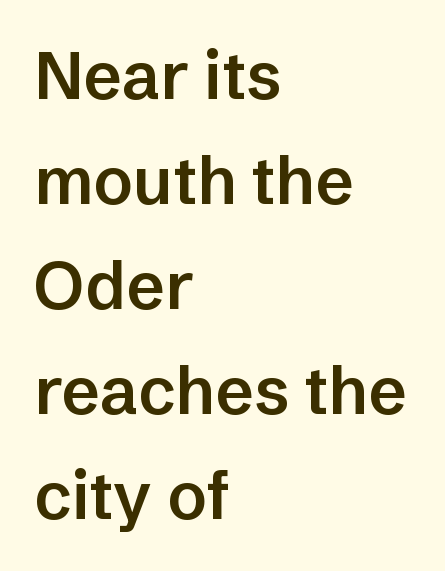
{"serif": "no", "italic": "no", "bold": "semi", "weight": "semibold", "width": "normal", "stroke_contrast": "low", "x_height": "medium", "monospaced": "no", "underline": "no", "align": "left", "line_spacing": "normal", "line_spacing_ratio": 1.59, "letter_spacing": "normal", "letter_spacing_em": 0.0, "glyph_px": 66}
